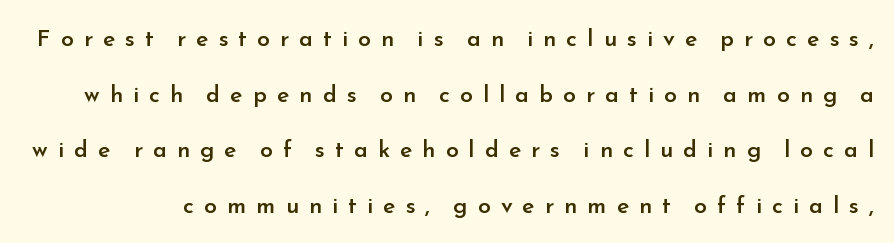
Characters remain perfectly vertical along every line. Is there much room between lines? Yes — plenty of vertical air separates them. Lines of text with bare space underneath. Spacing between characters has been opened up far beyond the box default. A semibold gives these letters moderate extra thickness, short of bold.
